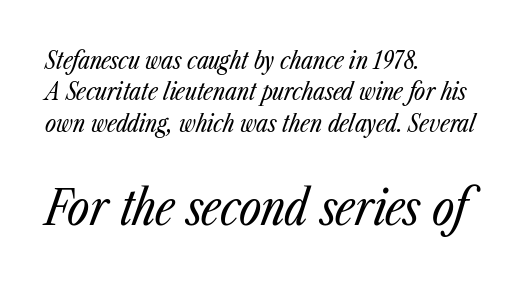
Glance below the letters and you will spot only blank space. The text block is weighted toward the left margin, trailing off unevenly rightward. Is the letter spacing exaggerated? No — it looks like the ordinary default. Style check: oblique. Is the stroke heavy? The answer is a plain regular-or-lighter.
